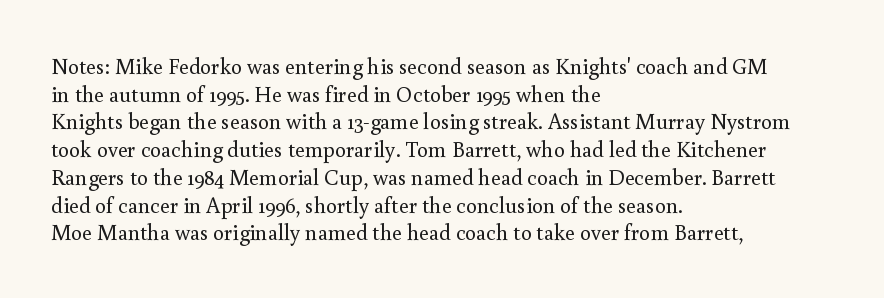
The typeface has the unassuming heft of standard copy or less. Vertical strokes here are truly vertical. A clean baseline with only descenders dipping below it. Default kerning and tracking; the words read as compact shapes.
